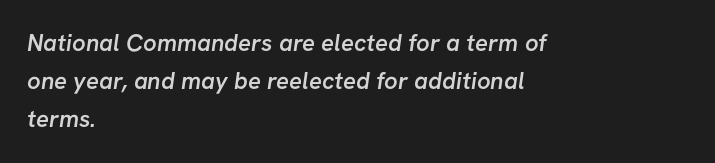
Q: Is the text bold? A: Semi-bold.
Q: Is the text underlined? A: No.
Q: How is the paragraph aligned? A: Left-aligned.
Q: Is the spacing between letters normal or unusually wide? A: Normal.
Q: Is the spacing between lines tight, normal or loose? A: Normal.
